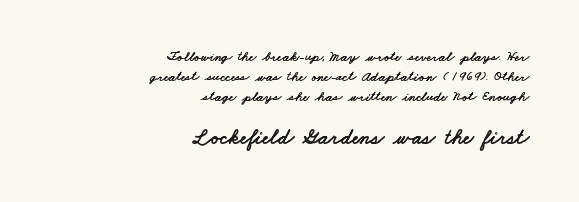
{"underline": "no", "align": "right", "line_spacing": "normal", "line_spacing_ratio": 1.44, "letter_spacing": "normal", "letter_spacing_em": 0.0, "larger_block": "second", "size_ratio": 1.57, "glyph_px": 22}
